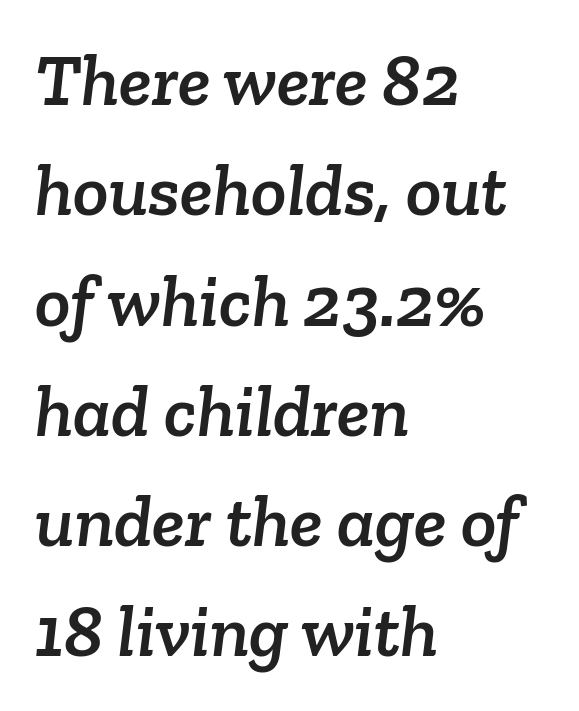
The image shows 74 px serif type; set left-aligned, normal line spacing (1.49x), normal letter spacing, not underlined; low stroke contrast and a medium x-height.
